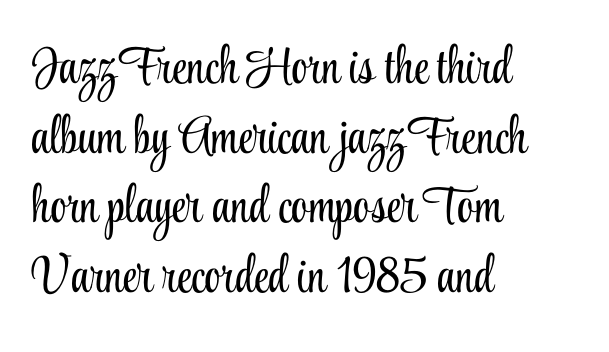
Q: Is the text bold? A: No.
Q: Is the text italic (slanted)? A: Yes.
Q: Is the typeface a serif or a sans-serif typeface? A: Serif.
Q: Is the text underlined? A: No.
Q: How is the paragraph aligned? A: Left-aligned.
Q: Is the spacing between letters normal or unusually wide? A: Normal.
Q: Is the spacing between lines tight, normal or loose? A: Normal.
Q: Width (condensed, normal, or wide)? A: Condensed.
Q: Stroke contrast? A: Low.
Q: x-height? A: Small.
Q: Monospaced? A: No.
